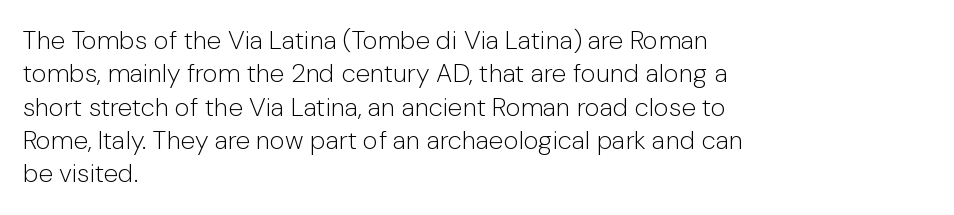
Q: Is the text bold? A: No.
Q: Is the text italic (slanted)? A: No, it is upright.
Q: Is the text underlined? A: No.
Q: How is the paragraph aligned? A: Left-aligned.
Q: Is the spacing between letters normal or unusually wide? A: Normal.
Q: Is the spacing between lines tight, normal or loose? A: Normal.
